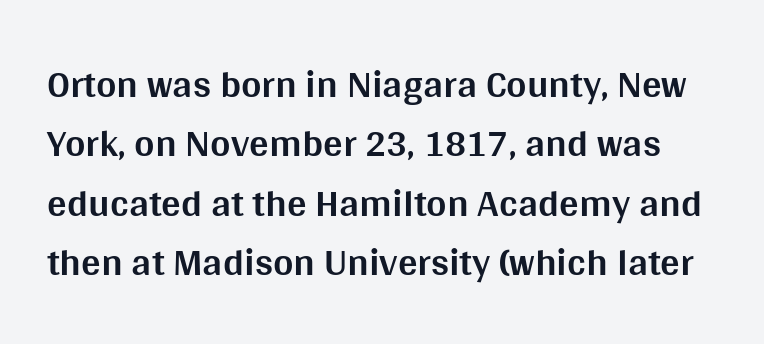
This sample uses an upright cut, with every glyph sitting square on the baseline. Anything drawn beneath the words? Only blank space. The lines sit at an ordinary, default distance from one another. You'd pick this weight for a headline — it's a proper bold. Font category for this specimen: sans-serif.
